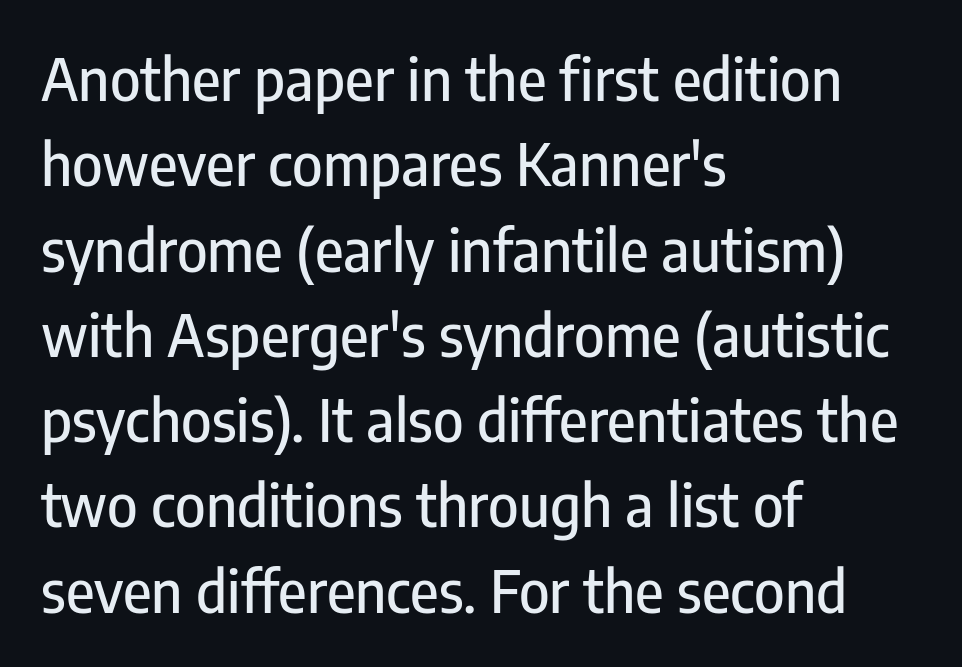
{"serif": "no", "italic": "no", "width": "condensed", "stroke_contrast": "low", "x_height": "medium", "monospaced": "no", "underline": "no", "align": "left", "line_spacing": "normal", "line_spacing_ratio": 1.47, "letter_spacing": "normal", "letter_spacing_em": 0.0, "glyph_px": 58}
